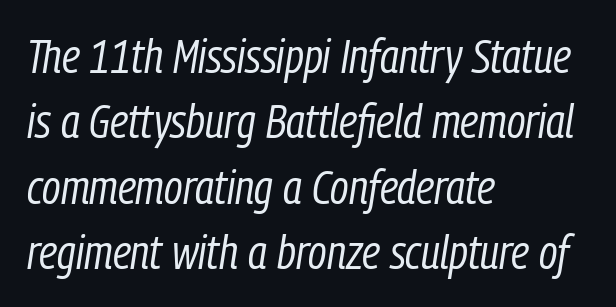
{"italic": "yes", "lean": "right", "slant_degrees": 9, "bold": "no", "weight": "regular", "width": "condensed", "stroke_contrast": "low", "x_height": "medium", "monospaced": "no", "underline": "no", "align": "left", "line_spacing": "normal", "line_spacing_ratio": 1.39, "letter_spacing": "normal", "letter_spacing_em": 0.0, "glyph_px": 47}
